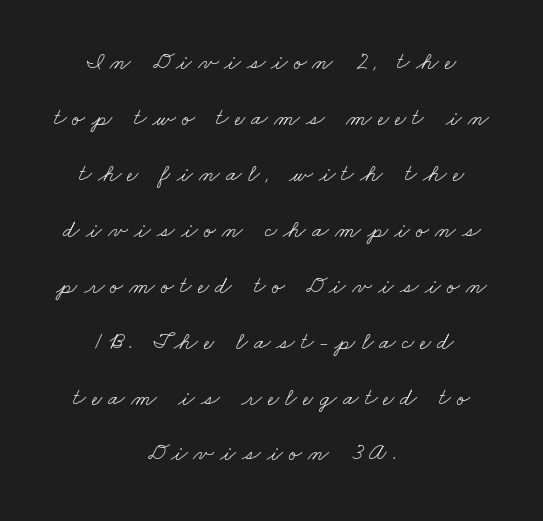
The image shows 24 px text type; set centered, loose line spacing (2.33x), unusually wide letter spacing (+0.25 em), not underlined.
